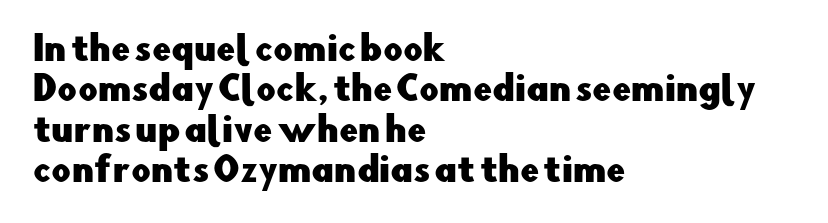
{"serif": "no", "italic": "no", "width": "normal", "stroke_contrast": "low", "x_height": "small", "monospaced": "no", "underline": "no", "align": "left", "line_spacing_ratio": 1.19, "letter_spacing": "normal", "letter_spacing_em": 0.0, "glyph_px": 34}
